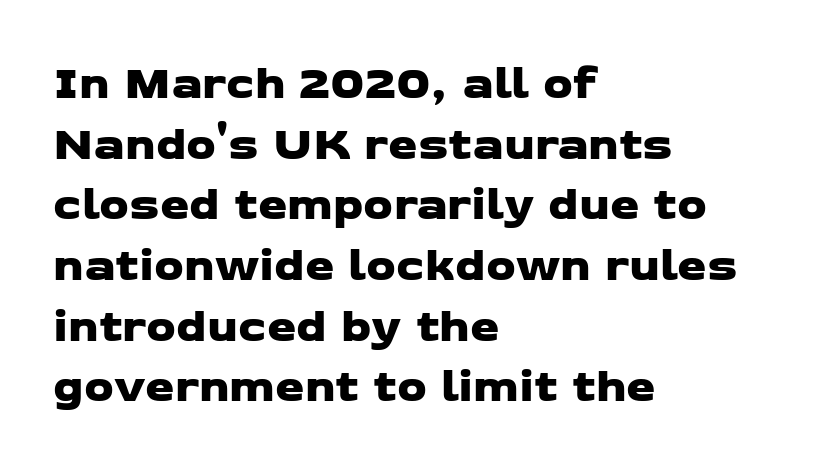
The image shows 47 px wide sans-serif type; set left-aligned, normal line spacing (1.29x), normal letter spacing, not underlined; low stroke contrast and a medium x-height.
